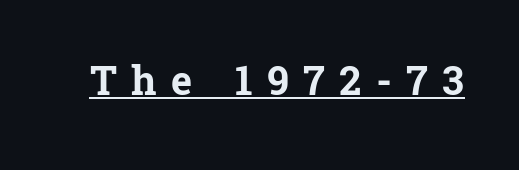
Beneath each row of characters lies a ruled line. Do the characters align in a grid? No, the font is proportional. A roman cut, with each character standing at attention. Is the letter spacing exaggerated? Yes — the characters are pushed far apart.
